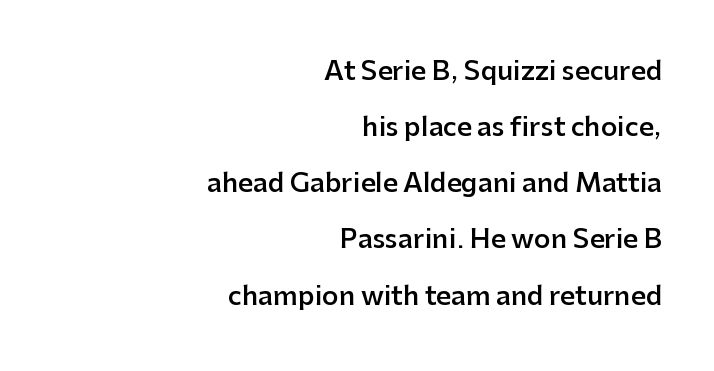
{"italic": "no", "bold": "semi", "underline": "no", "align": "right", "line_spacing": "loose", "line_spacing_ratio": 2.16, "letter_spacing": "normal", "letter_spacing_em": 0.0, "glyph_px": 26}
